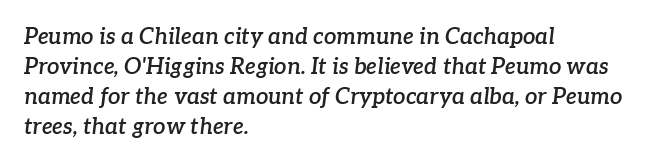
{"italic": "yes", "lean": "right", "slant_degrees": 7, "bold": "semi", "underline": "no", "align": "left", "line_spacing": "normal", "line_spacing_ratio": 1.37, "letter_spacing": "normal", "letter_spacing_em": 0.0, "glyph_px": 22}
